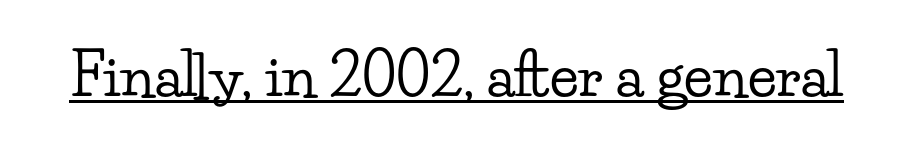
Note the varied advance widths — an 'i' is clearly narrower than an 'm'. Default kerning and tracking; the words read as compact shapes. In terms of posture, this sample is upright. The passage shown is typeset with a serif family. Honestly, the underline is the first thing you notice here.
